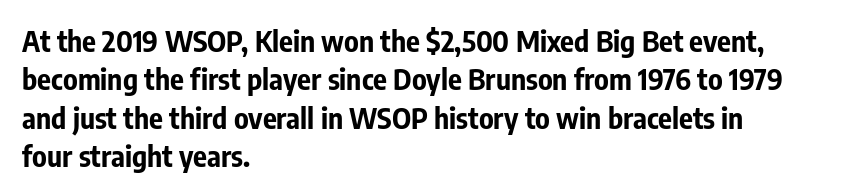
{"serif": "no", "italic": "no", "bold": "yes", "weight": "bold", "width": "condensed", "stroke_contrast": "low", "x_height": "medium", "monospaced": "no", "underline": "no", "align": "left", "line_spacing": "normal", "line_spacing_ratio": 1.32, "letter_spacing": "normal", "letter_spacing_em": 0.0, "glyph_px": 29}
